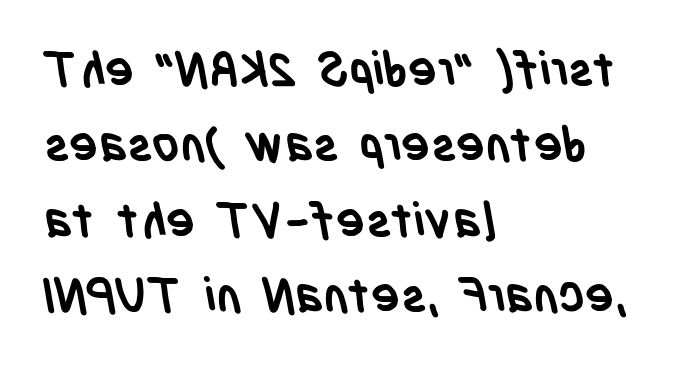
The image shows 48 px semibold, condensed sans-serif type; set left-aligned, normal line spacing (1.57x), normal letter spacing, not underlined; low stroke contrast and a large x-height.
